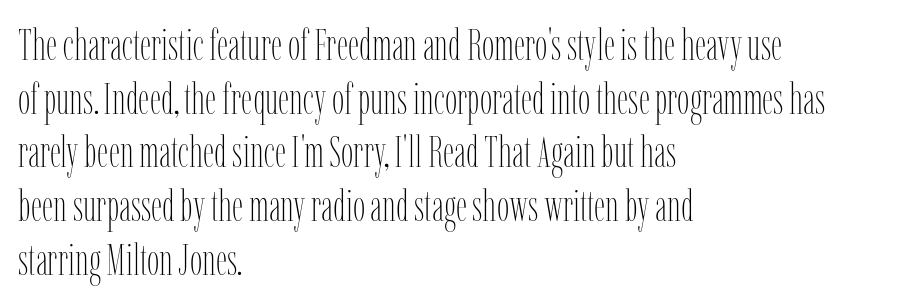
Q: Is the text bold? A: No.
Q: Is the text italic (slanted)? A: No, it is upright.
Q: Is the text underlined? A: No.
Q: How is the paragraph aligned? A: Left-aligned.
Q: Is the spacing between letters normal or unusually wide? A: Normal.
Q: Width (condensed, normal, or wide)? A: Condensed.
Q: Stroke contrast? A: Low.
Q: x-height? A: Medium.
Q: Monospaced? A: No.
